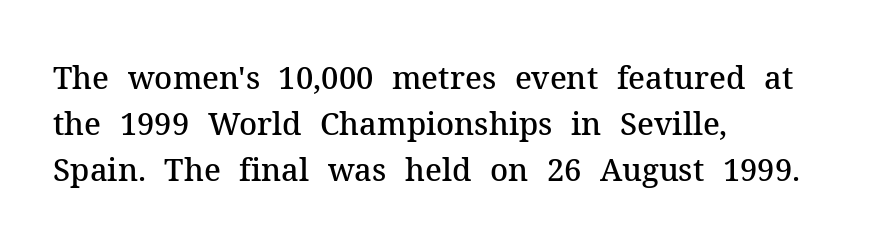
Q: Is the text bold? A: Semi-bold.
Q: Is the text italic (slanted)? A: No, it is upright.
Q: Is the typeface a serif or a sans-serif typeface? A: Serif.
Q: Is the text underlined? A: No.
Q: How is the paragraph aligned? A: Left-aligned.
Q: Is the spacing between letters normal or unusually wide? A: Normal.
Q: Is the spacing between lines tight, normal or loose? A: Normal.
Q: Width (condensed, normal, or wide)? A: Normal.
Q: Stroke contrast? A: Medium.
Q: x-height? A: Medium.
Q: Monospaced? A: No.
